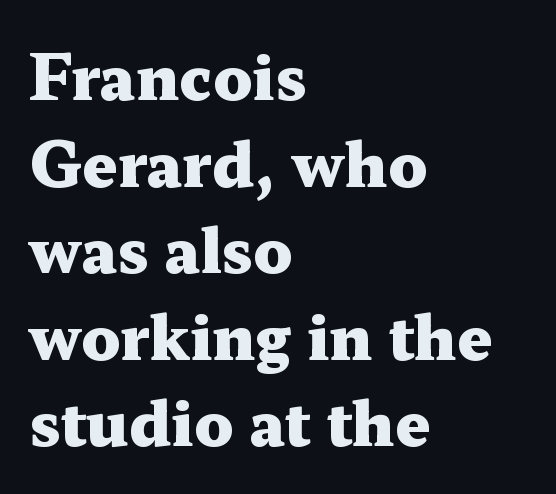
The image shows 61 px heavy, wide serif type, upright; set left-aligned, normal line spacing (1.42x), normal letter spacing, not underlined; medium stroke contrast and a medium x-height.
